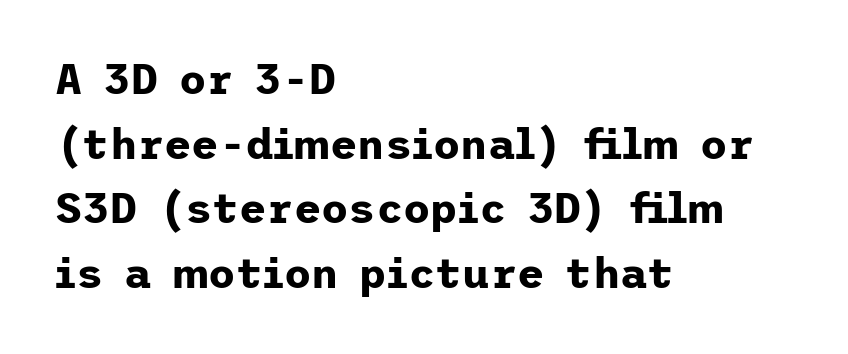
Q: Is the text bold? A: Yes.
Q: Is the text italic (slanted)? A: No, it is upright.
Q: Is the typeface a serif or a sans-serif typeface? A: Sans-serif.
Q: Is the text underlined? A: No.
Q: How is the paragraph aligned? A: Left-aligned.
Q: Is the spacing between letters normal or unusually wide? A: Normal.
Q: Is the spacing between lines tight, normal or loose? A: Normal.
Q: Width (condensed, normal, or wide)? A: Normal.
Q: Stroke contrast? A: Low.
Q: x-height? A: Medium.
